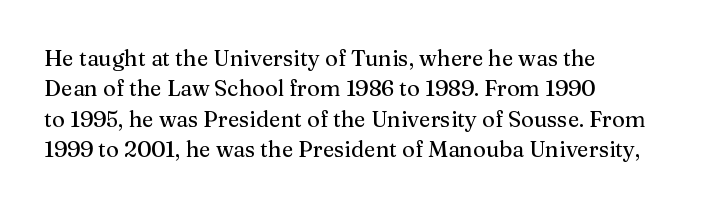
Q: Is the text italic (slanted)? A: No, it is upright.
Q: Is the text underlined? A: No.
Q: How is the paragraph aligned? A: Left-aligned.
Q: Is the spacing between letters normal or unusually wide? A: Normal.
Q: Is the spacing between lines tight, normal or loose? A: Normal.
